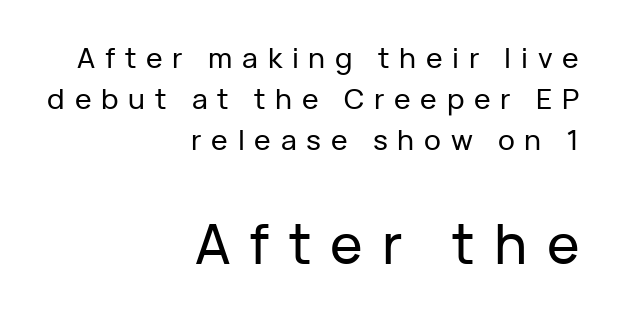
Q: Is the text italic (slanted)? A: No, it is upright.
Q: Is the typeface a serif or a sans-serif typeface? A: Sans-serif.
Q: Is the text underlined? A: No.
Q: How is the paragraph aligned? A: Right-aligned.
Q: Is the spacing between letters normal or unusually wide? A: Unusually wide.
Q: Is the spacing between lines tight, normal or loose? A: Normal.
Q: Which block of text is set in a larger size, the first (top) or the second (bottom)? A: The second (bottom) one.
Q: Width (condensed, normal, or wide)? A: Normal.
Q: Stroke contrast? A: Low.
Q: x-height? A: Medium.
Q: Monospaced? A: No.
